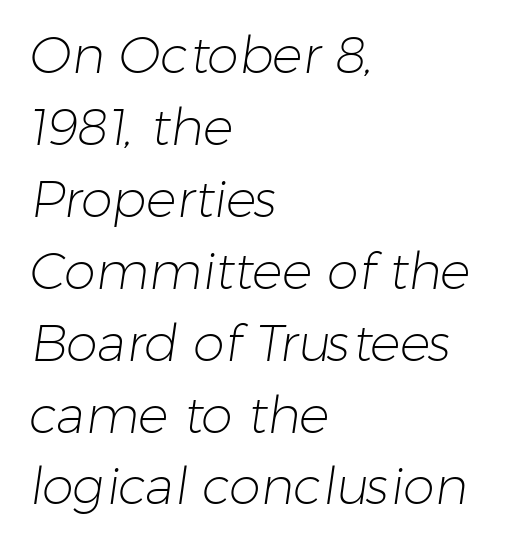
The image shows 51 px light sans-serif type; set left-aligned, normal line spacing (1.41x), normal letter spacing, not underlined; low stroke contrast and a medium x-height.
